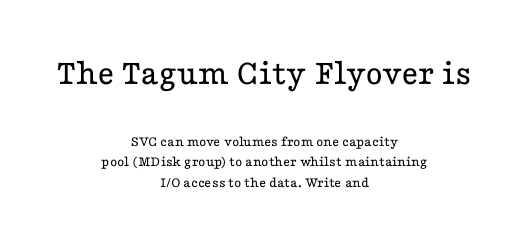
{"serif": "yes", "italic": "no", "bold": "no", "weight": "regular", "width": "wide", "stroke_contrast": "low", "x_height": "medium", "monospaced": "no", "underline": "no", "align": "center", "line_spacing": "normal", "line_spacing_ratio": 1.38, "letter_spacing": "normal", "letter_spacing_em": 0.0, "larger_block": "first", "size_ratio": 2.47, "glyph_px": 37}
